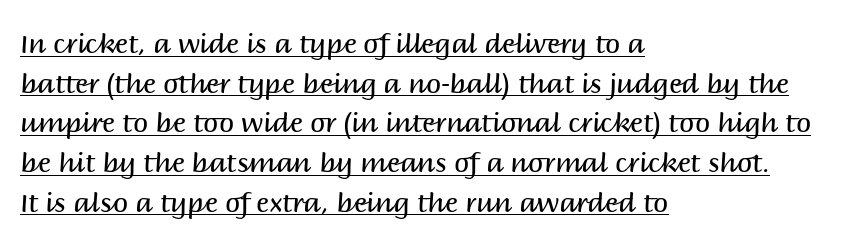
{"bold": "no", "underline": "yes", "align": "left", "line_spacing": "normal", "line_spacing_ratio": 1.47, "letter_spacing": "normal", "letter_spacing_em": 0.0, "glyph_px": 27}
